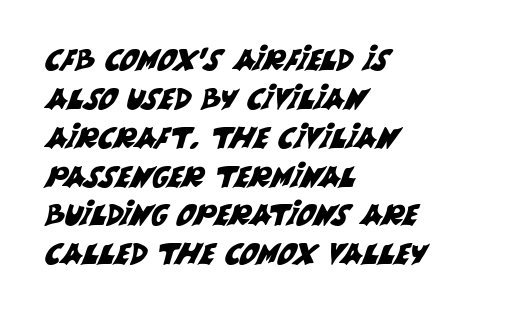
Q: Is the typeface a serif or a sans-serif typeface? A: Sans-serif.
Q: Is the text underlined? A: No.
Q: How is the paragraph aligned? A: Left-aligned.
Q: Is the spacing between letters normal or unusually wide? A: Normal.
Q: Is the spacing between lines tight, normal or loose? A: Normal.
Q: Width (condensed, normal, or wide)? A: Normal.
Q: Stroke contrast? A: Medium.
Q: x-height? A: Large.
Q: Monospaced? A: No.
